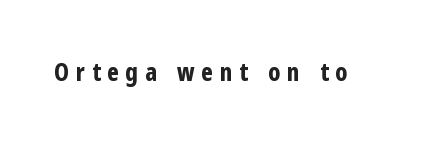
The strip under each line holds only bare page. Summary of weight: heavy, a full bold. Glyph-to-glyph distance is far greater than everyday printed text. The letters stand straight up with perfectly vertical stems.
